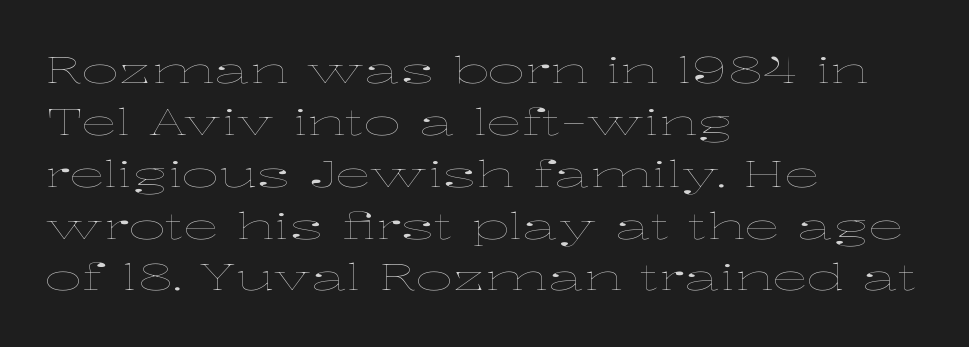
The image shows 36 px thin, wide type, upright; set left-aligned, normal line spacing (1.44x), normal letter spacing, not underlined; low stroke contrast and a medium x-height.
